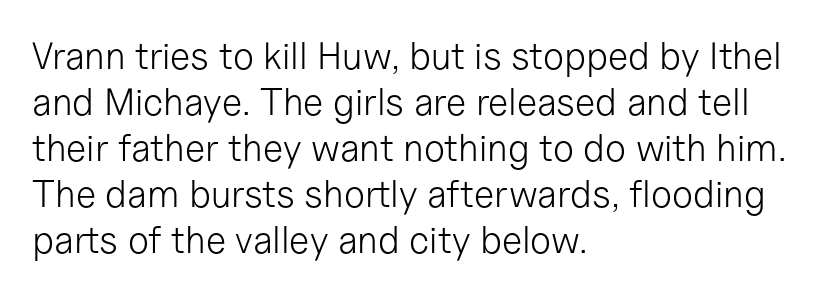
The image shows 38 px light sans-serif type, upright; set left-aligned, line spacing 1.21x, normal letter spacing, not underlined; low stroke contrast and a medium x-height.
